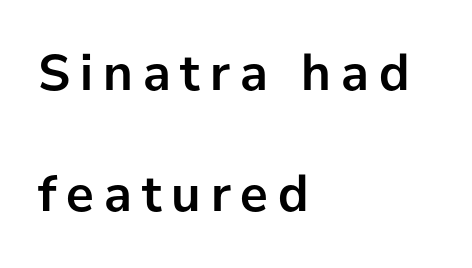
This sample uses an upright cut, with every glyph sitting square on the baseline. The text was rendered using a sans face with plain stroke endings. The baseline area is clear. This sample has the flowing, uneven cadence of proportional lettering. I'd describe the lettering as bold — thick and assertive. You could fit nearly another row in the gap between these rows.
